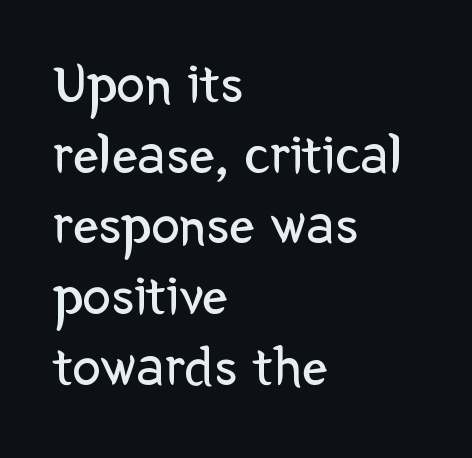
Q: Is the text bold? A: No.
Q: Is the text italic (slanted)? A: No, it is upright.
Q: Is the typeface a serif or a sans-serif typeface? A: Sans-serif.
Q: Is the text underlined? A: No.
Q: How is the paragraph aligned? A: Left-aligned.
Q: Is the spacing between letters normal or unusually wide? A: Normal.
Q: Width (condensed, normal, or wide)? A: Normal.
Q: Stroke contrast? A: Low.
Q: x-height? A: Medium.
Q: Monospaced? A: No.
